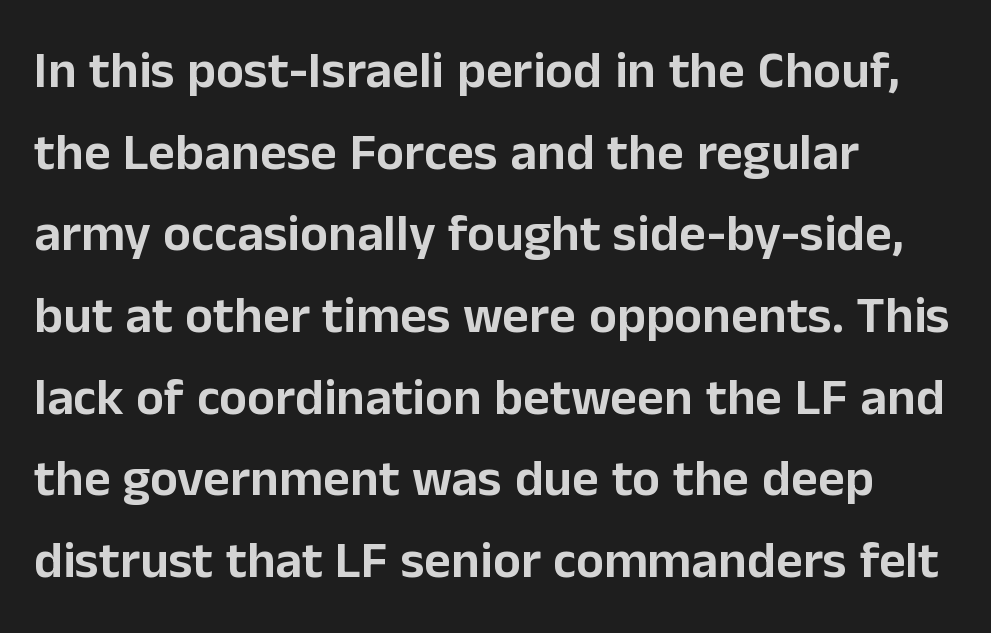
The image shows 52 px sans-serif type, upright; set left-aligned, normal line spacing (1.57x), normal letter spacing, not underlined; low stroke contrast and a medium x-height.
